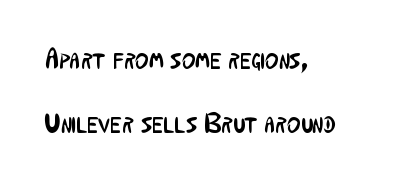
{"serif": "no", "italic": "no", "bold": "no", "weight": "regular", "width": "condensed", "stroke_contrast": "low", "x_height": "medium", "monospaced": "no", "underline": "no", "align": "left", "line_spacing": "loose", "line_spacing_ratio": 2.22, "letter_spacing": "normal", "letter_spacing_em": 0.0, "glyph_px": 29}
